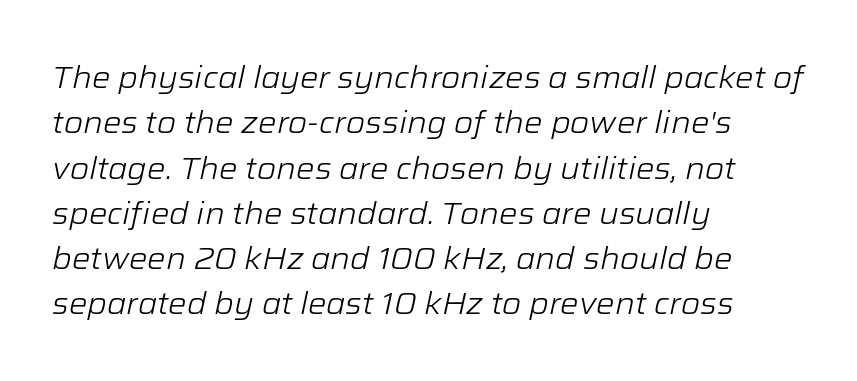
{"italic": "yes", "lean": "right", "slant_degrees": 12, "bold": "no", "weight": "light", "width": "normal", "stroke_contrast": "low", "x_height": "medium", "monospaced": "no", "underline": "no", "align": "left", "line_spacing": "normal", "line_spacing_ratio": 1.46, "letter_spacing": "normal", "letter_spacing_em": 0.0, "glyph_px": 31}
